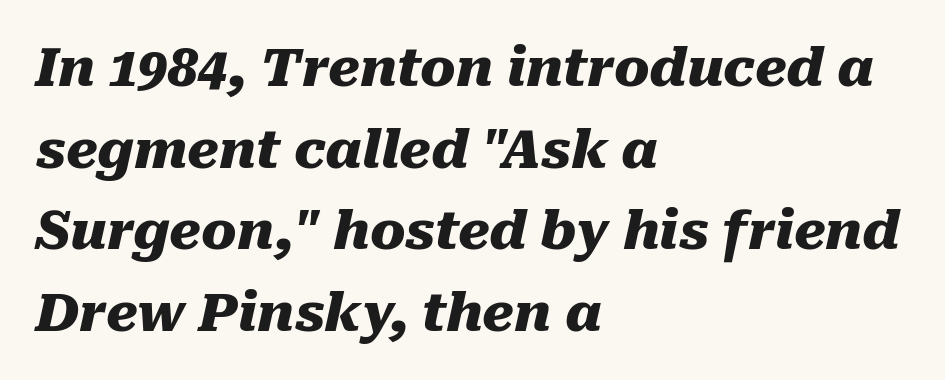
Q: Is the text bold? A: Yes.
Q: Is the text italic (slanted)? A: Yes, it leans right by about 10 degrees.
Q: Is the text underlined? A: No.
Q: How is the paragraph aligned? A: Left-aligned.
Q: Is the spacing between letters normal or unusually wide? A: Normal.
Q: Is the spacing between lines tight, normal or loose? A: Normal.
Q: Width (condensed, normal, or wide)? A: Normal.
Q: Stroke contrast? A: Medium.
Q: x-height? A: Medium.
Q: Monospaced? A: No.
